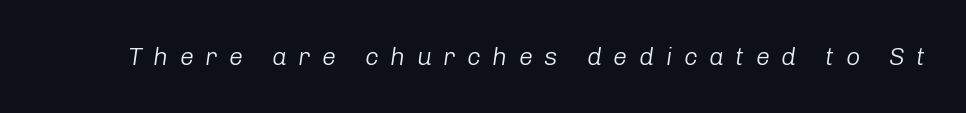
The image shows 25 px text type, italic (leaning right); set unusually wide letter spacing (+0.46 em), not underlined.
